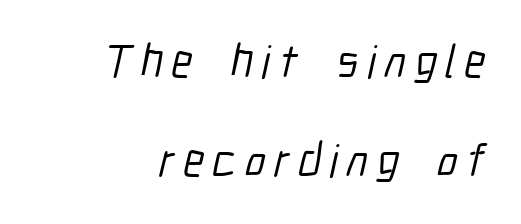
The image shows 47 px condensed sans-serif type; set loose line spacing (2.11x), not underlined; low stroke contrast and a medium x-height.
